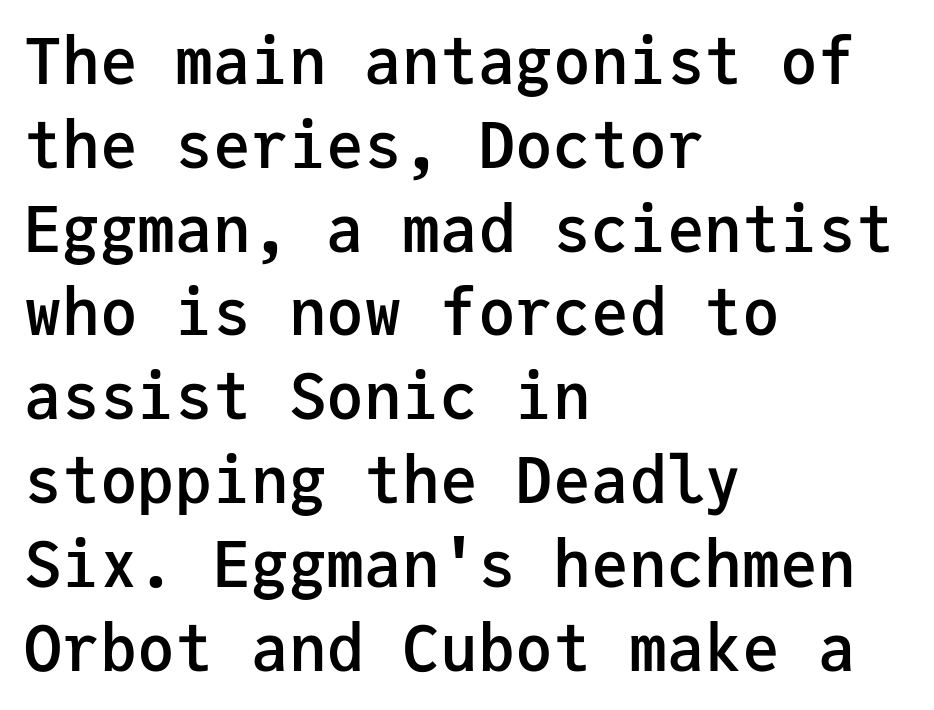
{"serif": "no", "italic": "no", "bold": "semi", "weight": "semibold", "width": "normal", "stroke_contrast": "low", "x_height": "medium", "monospaced": "yes", "underline": "no", "align": "left", "line_spacing": "normal", "line_spacing_ratio": 1.33, "letter_spacing": "normal", "letter_spacing_em": 0.0, "glyph_px": 63}
